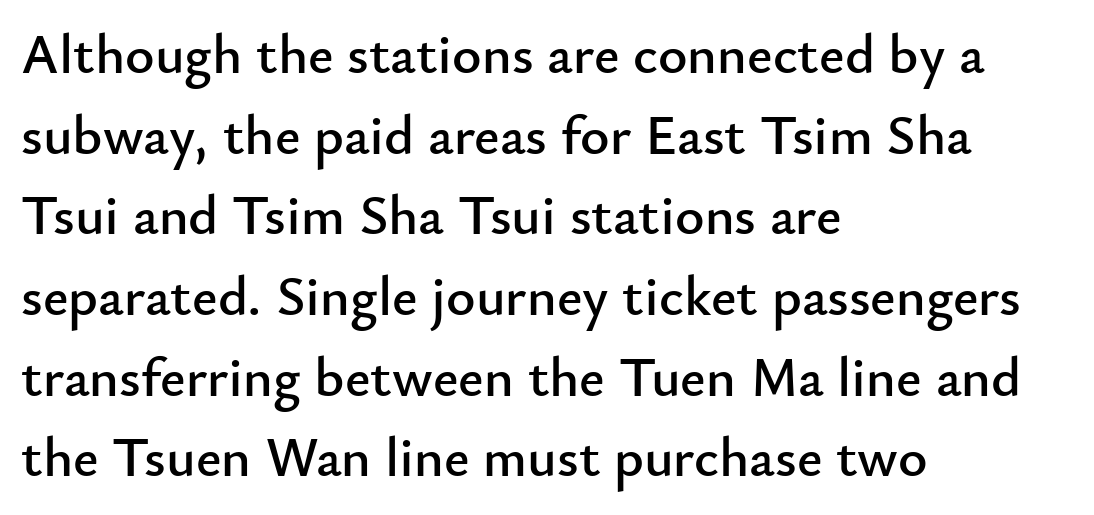
Q: Is the text italic (slanted)? A: No, it is upright.
Q: Is the typeface a serif or a sans-serif typeface? A: Sans-serif.
Q: Is the text underlined? A: No.
Q: How is the paragraph aligned? A: Left-aligned.
Q: Is the spacing between letters normal or unusually wide? A: Normal.
Q: Is the spacing between lines tight, normal or loose? A: Normal.
Q: Width (condensed, normal, or wide)? A: Normal.
Q: Stroke contrast? A: Low.
Q: x-height? A: Small.
Q: Monospaced? A: No.
